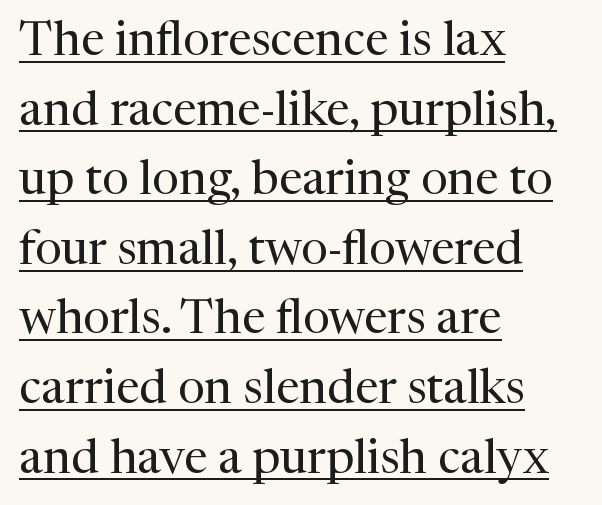
The image shows 48 px regular-weight serif type, upright; set left-aligned, normal line spacing (1.45x), normal letter spacing, underlined; medium stroke contrast and a medium x-height.
